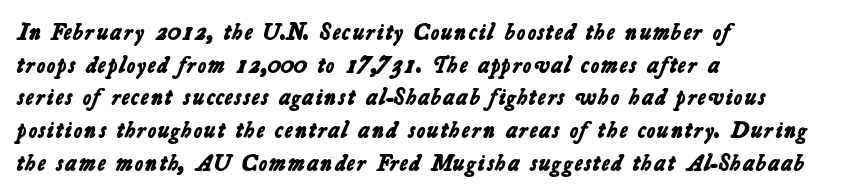
{"bold": "yes", "underline": "no", "align": "left", "line_spacing": "normal", "line_spacing_ratio": 1.42, "letter_spacing": "normal", "letter_spacing_em": 0.0, "glyph_px": 23}
